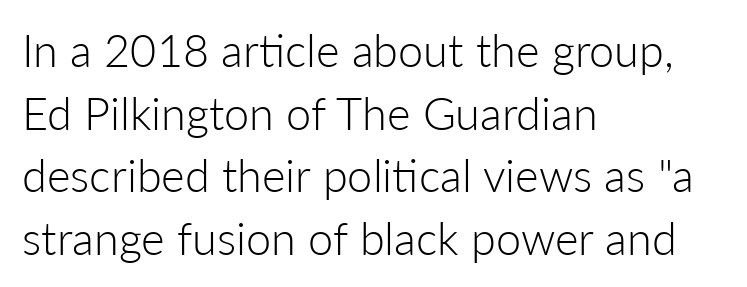
The image shows 45 px light sans-serif type, upright; set left-aligned, normal line spacing (1.39x), normal letter spacing, not underlined; low stroke contrast and a medium x-height.
